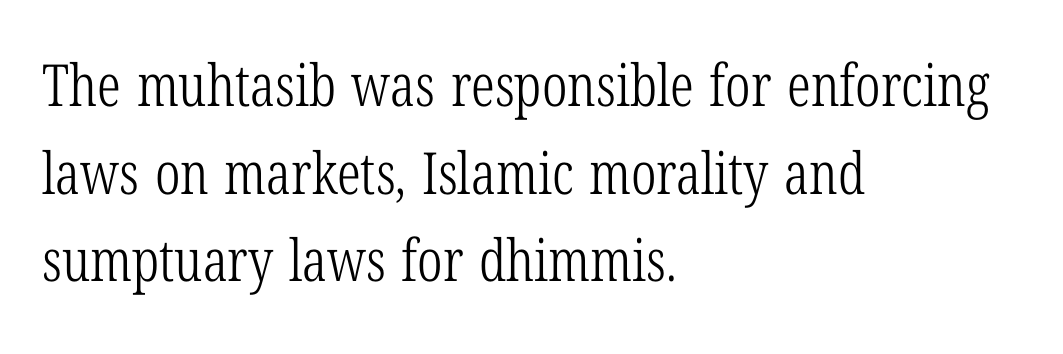
One glance says typical: line gaps are just what's usual. Each letter keeps its own natural width here, so spacing adapts to shape. This sample uses plain, unmodified letter spacing. The characters are drawn with everyday or finer stroke widths. The letters stand upright; this is a roman face. The paragraph shown leans on its left margin.
